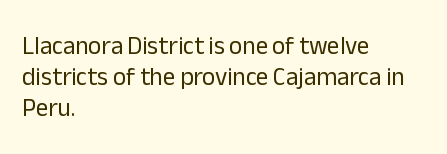
{"italic": "no", "bold": "no", "underline": "no", "align": "left", "line_spacing_ratio": 1.24, "letter_spacing": "normal", "letter_spacing_em": 0.0, "glyph_px": 25}
